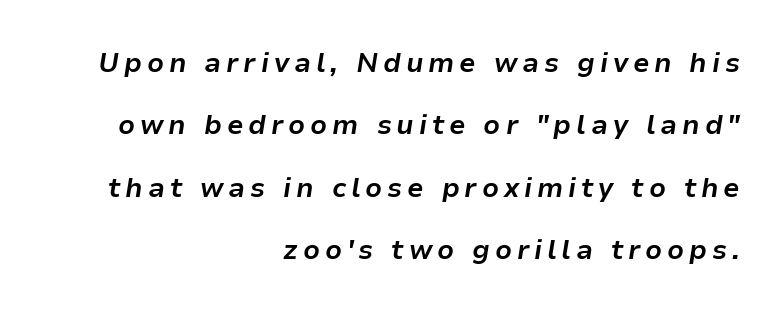
The image shows 27 px bold type, italic (leaning right); set right-aligned, loose line spacing (2.31x), not underlined.
